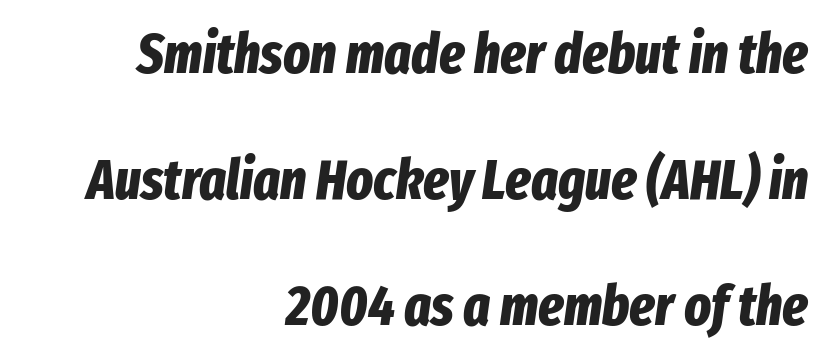
The string is rendered with underlining switched off. These lines stand farther apart than default settings would place them. These lines carry a lot of weight — the face is fully bold. Proportional: the letters do not fall into vertical columns. Would a proofreader flag this as italicized? Yes. Tracking value appears to be zero — textbook default spacing.
